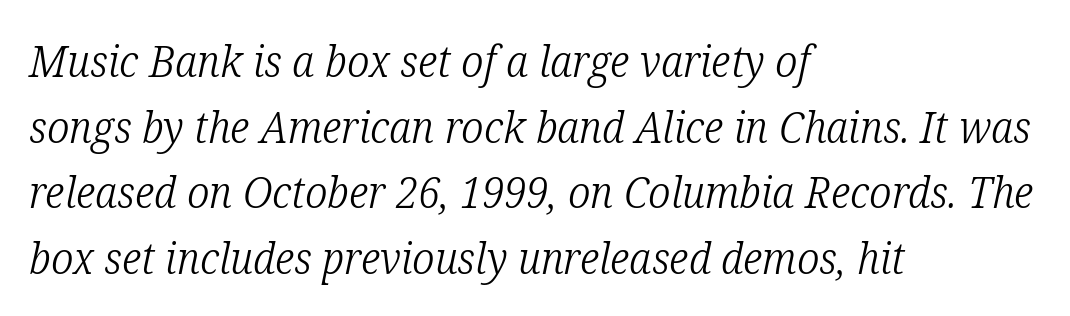
{"serif": "yes", "italic": "yes", "lean": "right", "slant_degrees": 12, "bold": "no", "weight": "light", "width": "condensed", "stroke_contrast": "low", "x_height": "medium", "monospaced": "no", "underline": "no", "align": "left", "line_spacing": "normal", "line_spacing_ratio": 1.49, "letter_spacing": "normal", "letter_spacing_em": 0.0, "glyph_px": 44}
